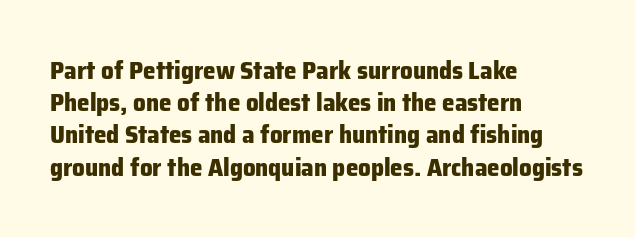
{"italic": "no", "bold": "yes", "underline": "no", "align": "left", "line_spacing": "normal", "line_spacing_ratio": 1.29, "letter_spacing": "normal", "letter_spacing_em": 0.0, "glyph_px": 25}
